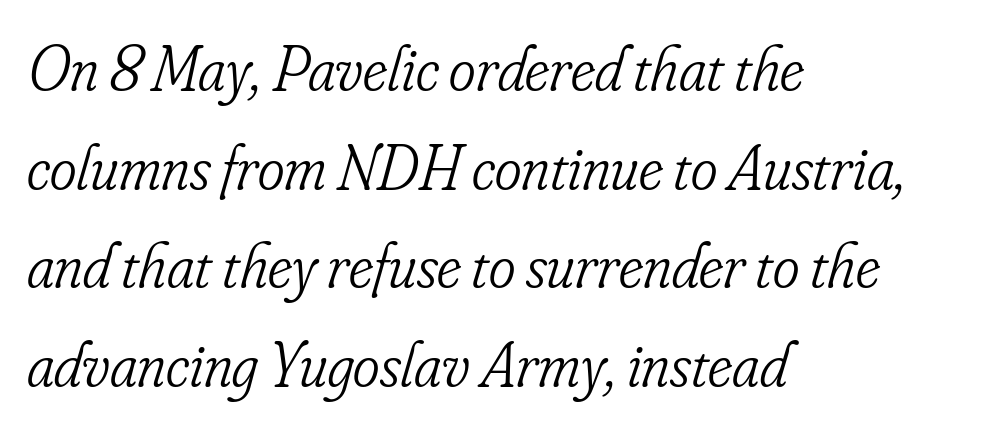
Decoration check: the copy has no underline. Observe the lean: these are italic letterforms. Here the designer chose a conventional face with non-uniform glyph widths. Little horizontal feet cap the strokes, marking this as serif type.
